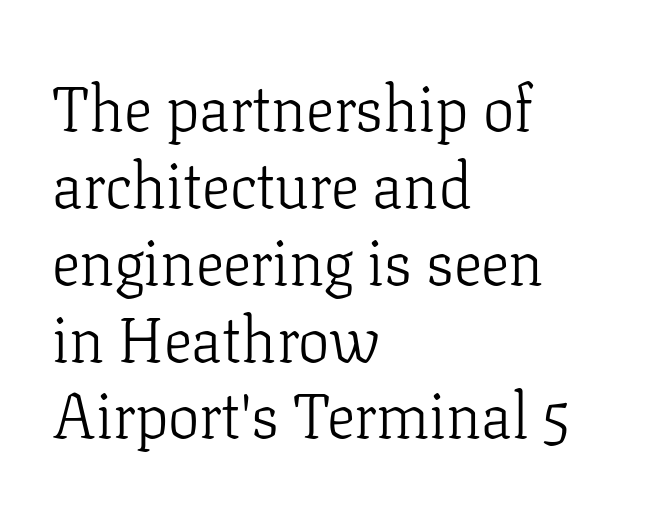
The image shows 63 px light serif type, upright; set left-aligned, line spacing 1.22x, normal letter spacing, not underlined; low stroke contrast and a medium x-height.
